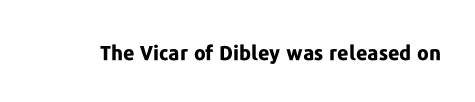
The image shows 20 px bold type, upright; set normal letter spacing, not underlined.
